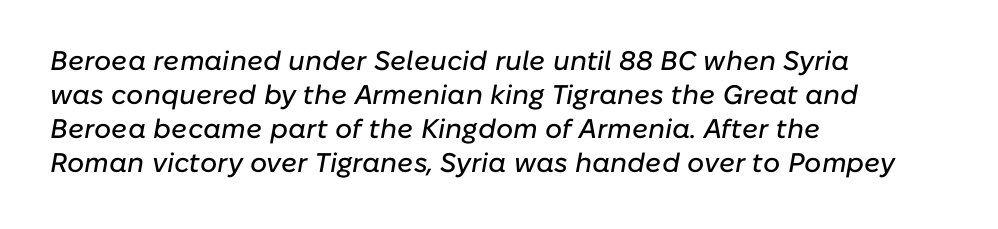
Notice how the passage keeps a crisp vertical edge on the left only. In terms of letterspacing, this is plain default setting. This sample keeps an unexceptional amount of space between lines. Italic? Definitely — the glyphs are oblique. Decoration check: the copy has no underline.
